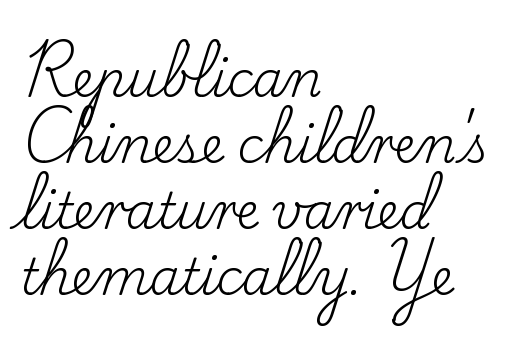
Q: Is the text bold? A: No.
Q: Is the text italic (slanted)? A: Yes.
Q: Is the typeface a serif or a sans-serif typeface? A: Serif.
Q: Is the text underlined? A: No.
Q: How is the paragraph aligned? A: Left-aligned.
Q: Is the spacing between letters normal or unusually wide? A: Normal.
Q: Is the spacing between lines tight, normal or loose? A: Normal.
Q: Width (condensed, normal, or wide)? A: Normal.
Q: Stroke contrast? A: Low.
Q: x-height? A: Small.
Q: Monospaced? A: No.
